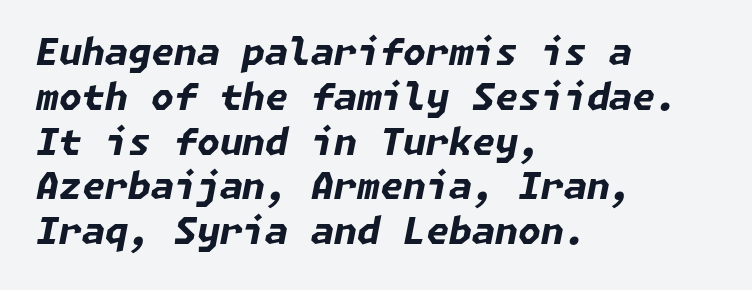
{"italic": "yes", "lean": "right", "slant_degrees": 11, "bold": "yes", "weight": "bold", "width": "normal", "stroke_contrast": "low", "x_height": "medium", "underline": "no", "align": "left", "line_spacing_ratio": 1.21, "letter_spacing": "normal", "letter_spacing_em": 0.0, "glyph_px": 37}
